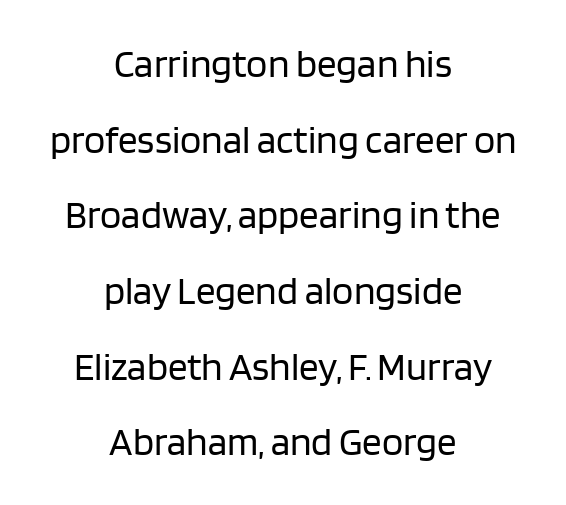
Q: Is the text bold? A: No.
Q: Is the text italic (slanted)? A: No, it is upright.
Q: Is the typeface a serif or a sans-serif typeface? A: Sans-serif.
Q: Is the text underlined? A: No.
Q: How is the paragraph aligned? A: Centered.
Q: Is the spacing between letters normal or unusually wide? A: Normal.
Q: Is the spacing between lines tight, normal or loose? A: Loose.
Q: Width (condensed, normal, or wide)? A: Normal.
Q: Stroke contrast? A: Low.
Q: x-height? A: Large.
Q: Monospaced? A: No.
